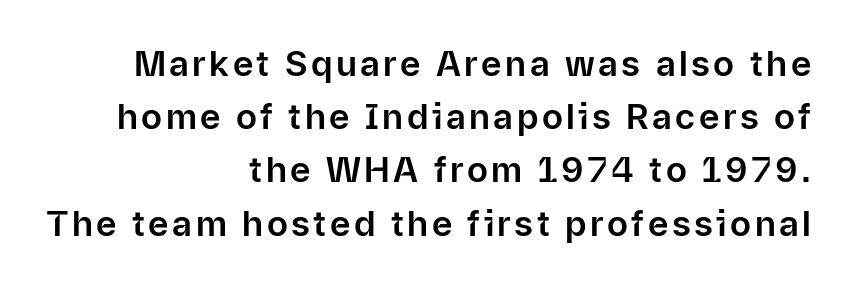
{"serif": "no", "italic": "no", "width": "normal", "stroke_contrast": "low", "x_height": "medium", "monospaced": "no", "underline": "no", "align": "right", "line_spacing": "normal", "line_spacing_ratio": 1.52, "glyph_px": 35}
